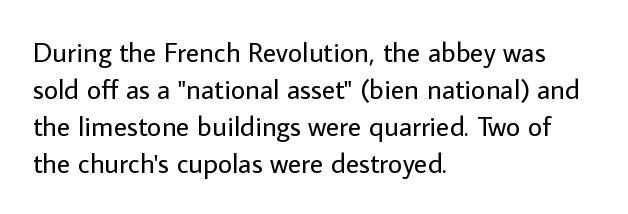
Tracking value appears to be zero — textbook default spacing. The specimen reads as upright at a glance. The passage shown is typeset with a sans-serif family. The area under the type is left untouched.
